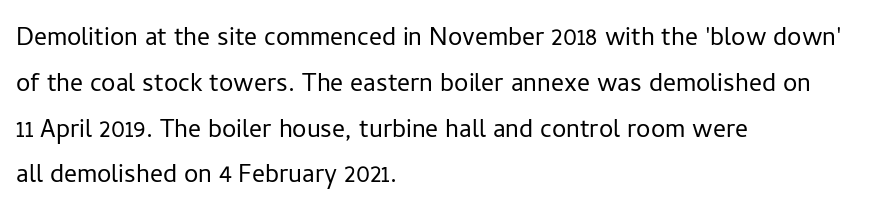
{"serif": "no", "italic": "no", "bold": "no", "weight": "light", "width": "normal", "stroke_contrast": "low", "x_height": "medium", "monospaced": "no", "underline": "no", "align": "left", "line_spacing": "normal", "line_spacing_ratio": 1.43, "letter_spacing": "normal", "letter_spacing_em": 0.0, "glyph_px": 32}
